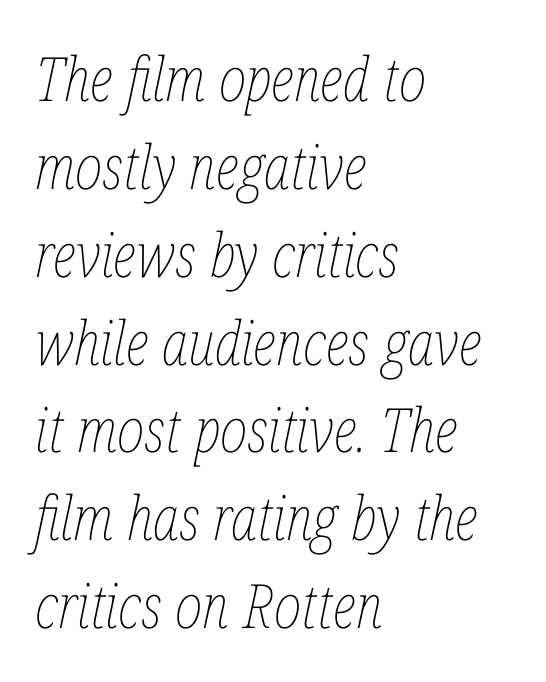
The image shows 61 px thin, condensed type, italic (leaning right); set left-aligned, normal line spacing (1.44x), normal letter spacing, not underlined; low stroke contrast and a medium x-height.
